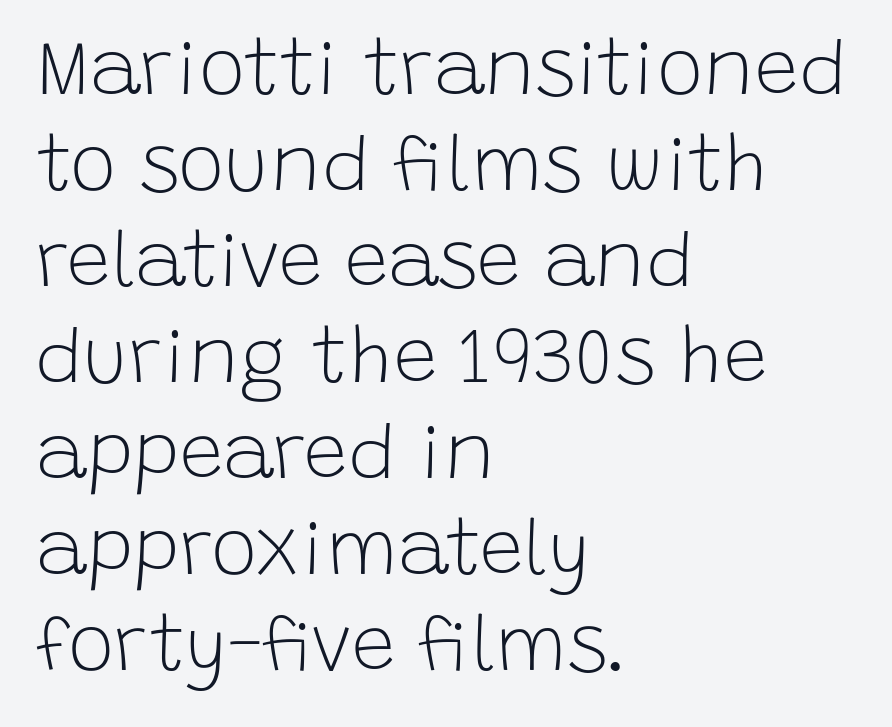
{"serif": "no", "italic": "no", "bold": "no", "weight": "light", "width": "normal", "stroke_contrast": "low", "x_height": "large", "monospaced": "no", "underline": "no", "align": "left", "line_spacing_ratio": 1.23, "letter_spacing": "normal", "letter_spacing_em": 0.0, "glyph_px": 78}
